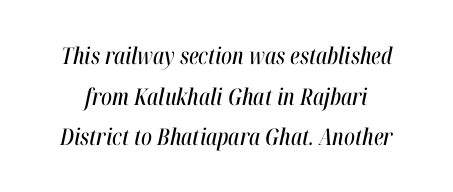
Each row of text sits above clean, open space. Yep, that's italic — everything's leaning. Each word holds together tightly as a unit, with standard inter-letter gaps.
